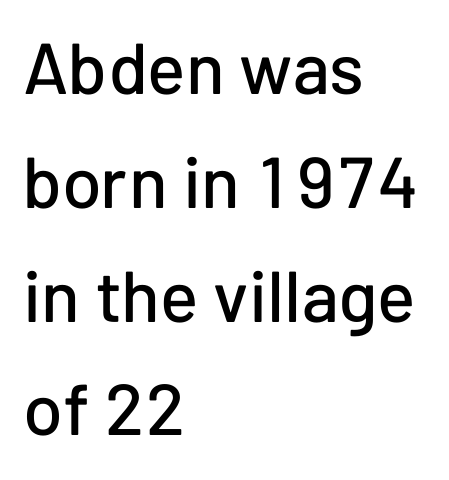
Q: Is the text italic (slanted)? A: No, it is upright.
Q: Is the typeface a serif or a sans-serif typeface? A: Sans-serif.
Q: Is the text underlined? A: No.
Q: How is the paragraph aligned? A: Left-aligned.
Q: Is the spacing between letters normal or unusually wide? A: Normal.
Q: Is the spacing between lines tight, normal or loose? A: Normal.
Q: Width (condensed, normal, or wide)? A: Normal.
Q: Stroke contrast? A: Low.
Q: x-height? A: Medium.
Q: Monospaced? A: No.
